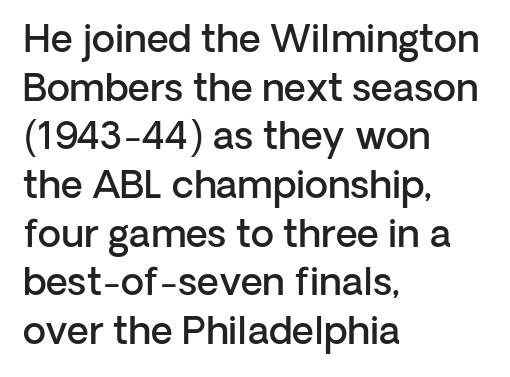
The image shows 38 px semibold sans-serif type, upright; set left-aligned, normal line spacing (1.28x), normal letter spacing, not underlined; low stroke contrast and a medium x-height.
